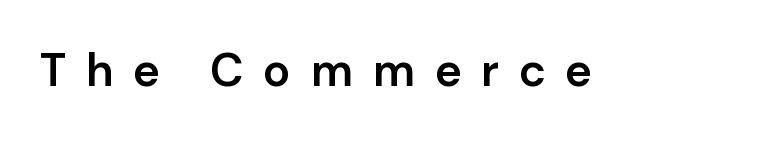
{"serif": "no", "italic": "no", "bold": "semi", "weight": "semibold", "width": "normal", "stroke_contrast": "low", "x_height": "medium", "monospaced": "no", "underline": "no", "letter_spacing": "wide", "letter_spacing_em": 0.42, "glyph_px": 46}
